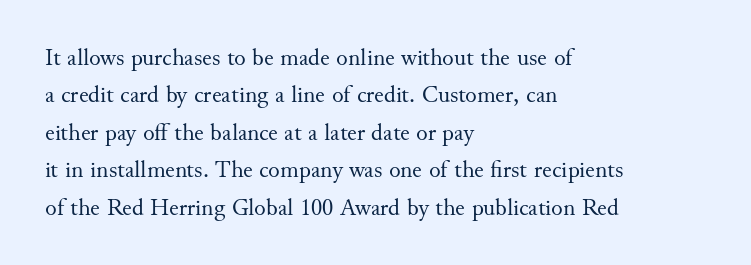
The image shows 24 px text type, upright; set left-aligned, normal line spacing (1.56x), normal letter spacing, not underlined.
